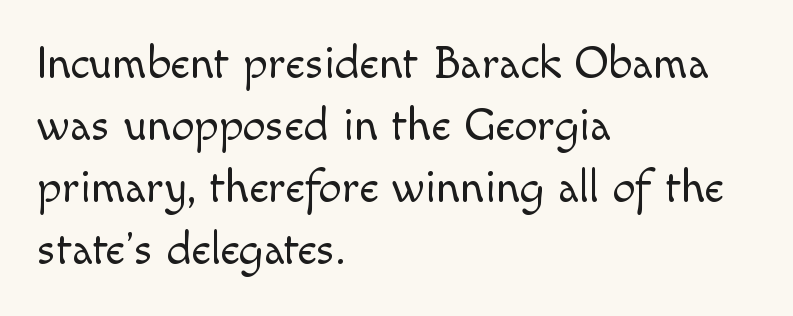
The image shows 46 px light sans-serif type, upright; set left-aligned, normal line spacing (1.35x), normal letter spacing, not underlined; a small x-height.
